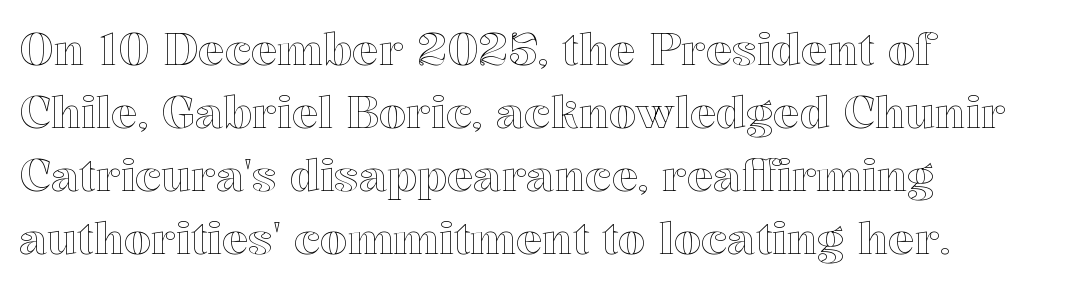
Quick note: not italic, upright. Casual observation: everything's shoved over to the left. The passage shown has conventional tracking throughout. Interline gaps are of average width in this sample. Here the designer chose a conventional face with non-uniform glyph widths. The space directly below the letters is spotless.
